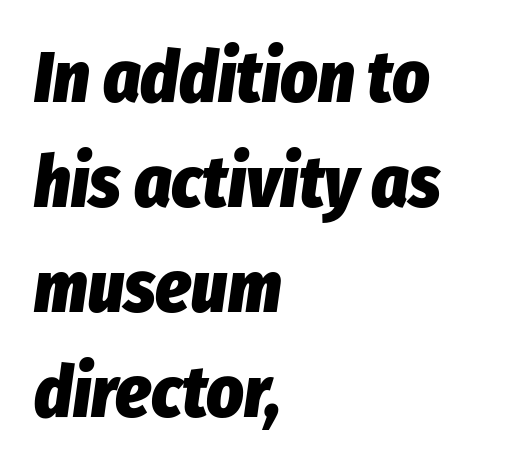
{"italic": "yes", "lean": "right", "slant_degrees": 8, "bold": "yes", "weight": "heavy", "width": "condensed", "stroke_contrast": "low", "x_height": "medium", "monospaced": "no", "underline": "no", "align": "left", "line_spacing": "normal", "line_spacing_ratio": 1.46, "letter_spacing": "normal", "letter_spacing_em": 0.0, "glyph_px": 72}
